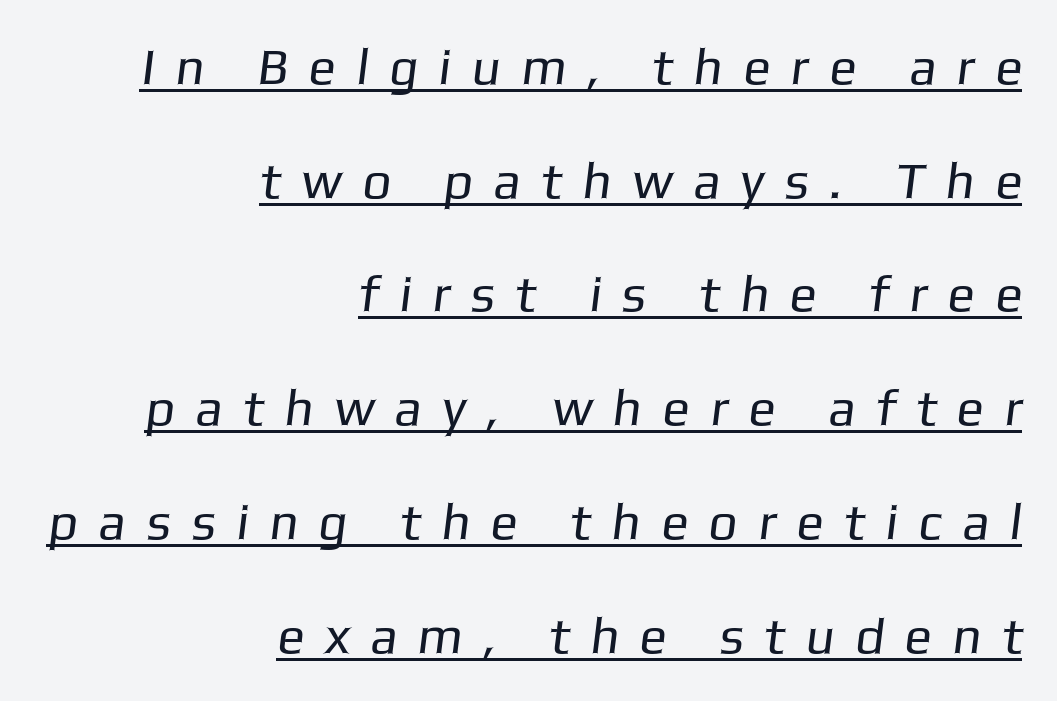
{"serif": "no", "bold": "no", "weight": "regular", "width": "normal", "stroke_contrast": "low", "x_height": "medium", "monospaced": "no", "underline": "yes", "align": "right", "line_spacing": "loose", "line_spacing_ratio": 2.23, "letter_spacing": "wide", "letter_spacing_em": 0.4, "glyph_px": 51}
